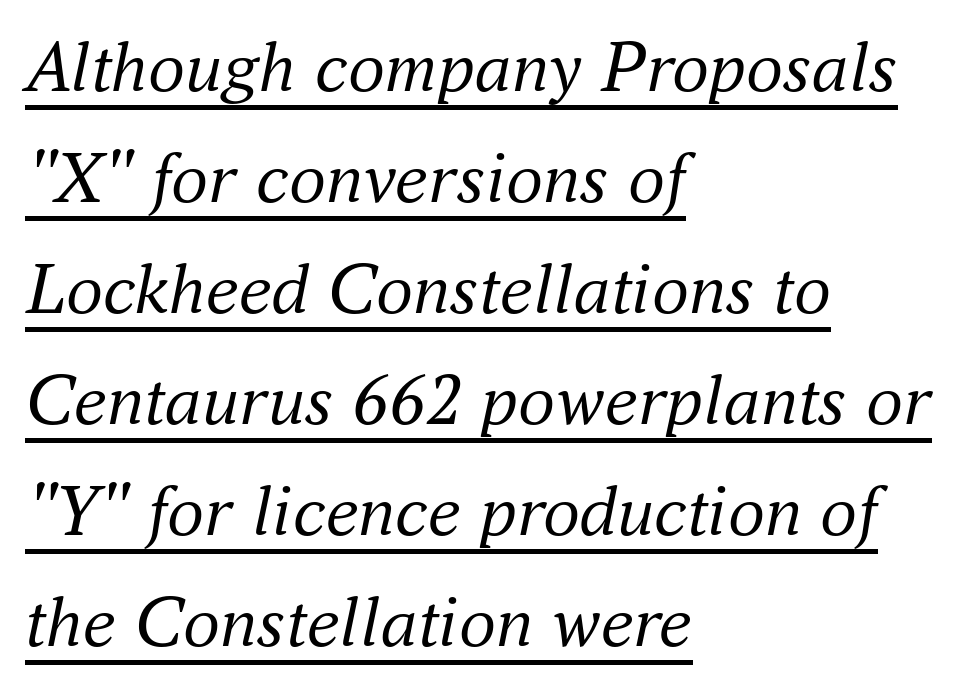
The image shows 74 px regular-weight serif type, italic (leaning right); set left-aligned, normal line spacing (1.5x), normal letter spacing, underlined; medium stroke contrast and a small x-height.
